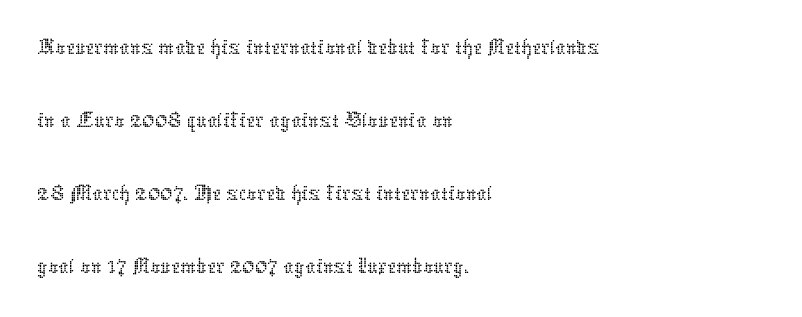
The image shows 50 px thin type, upright; set left-aligned, normal line spacing (1.46x), normal letter spacing, not underlined; low stroke contrast and a medium x-height.
